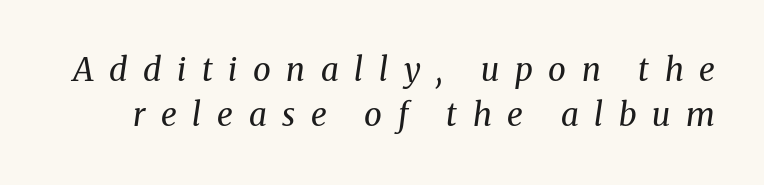
The image shows 32 px regular-weight serif type, italic (leaning right); set normal line spacing (1.42x), unusually wide letter spacing (+0.49 em), not underlined; medium stroke contrast and a medium x-height.
